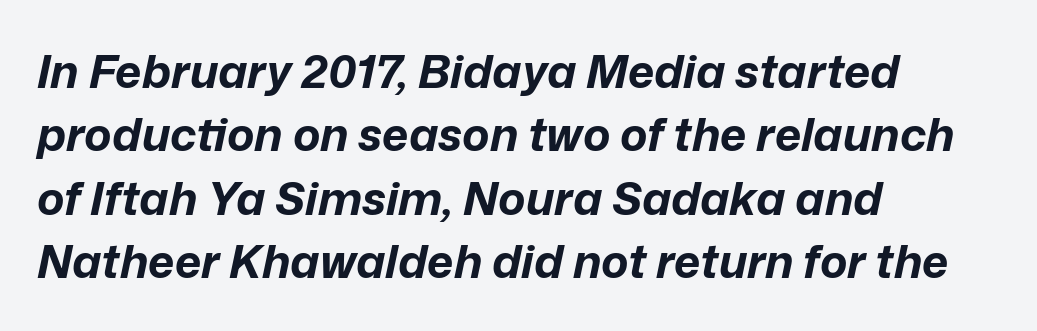
Weight: bold. The space directly below the letters is spotless. Does the leading feel generous? No, just average. Notice how the passage keeps a crisp vertical edge on the left only.
